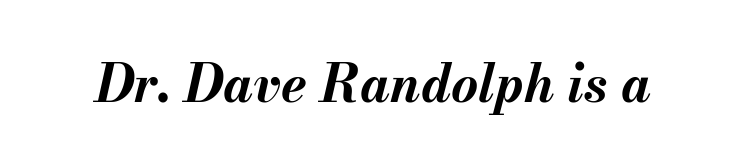
{"italic": "yes", "lean": "right", "slant_degrees": 13, "bold": "yes", "weight": "bold", "width": "normal", "stroke_contrast": "medium", "x_height": "small", "monospaced": "no", "underline": "no", "letter_spacing": "normal", "letter_spacing_em": 0.0, "glyph_px": 52}
